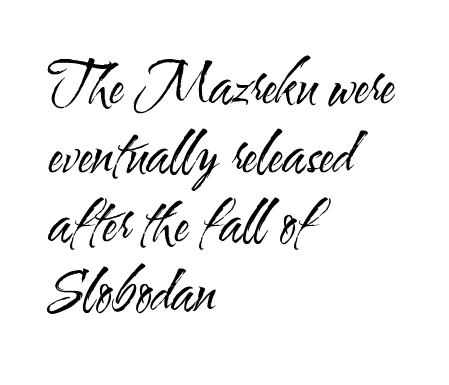
A light-to-regular cut is what we see here. This is sans-serif lettering, the kind often seen on screens and signage. Note the varied advance widths — an 'i' is clearly narrower than an 'm'. The text block is weighted toward the left margin, trailing off unevenly rightward. Check under the words: just untouched page.
